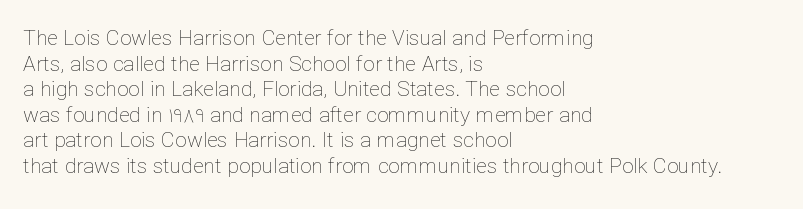
Does extra space separate the letters? No, they use regular spacing. The passage is arranged the way most books set body copy — flush left. The area under the type is left untouched. The face looks like a standard text weight, possibly lighter. Notice how the stems are strictly vertical — no italics here.
